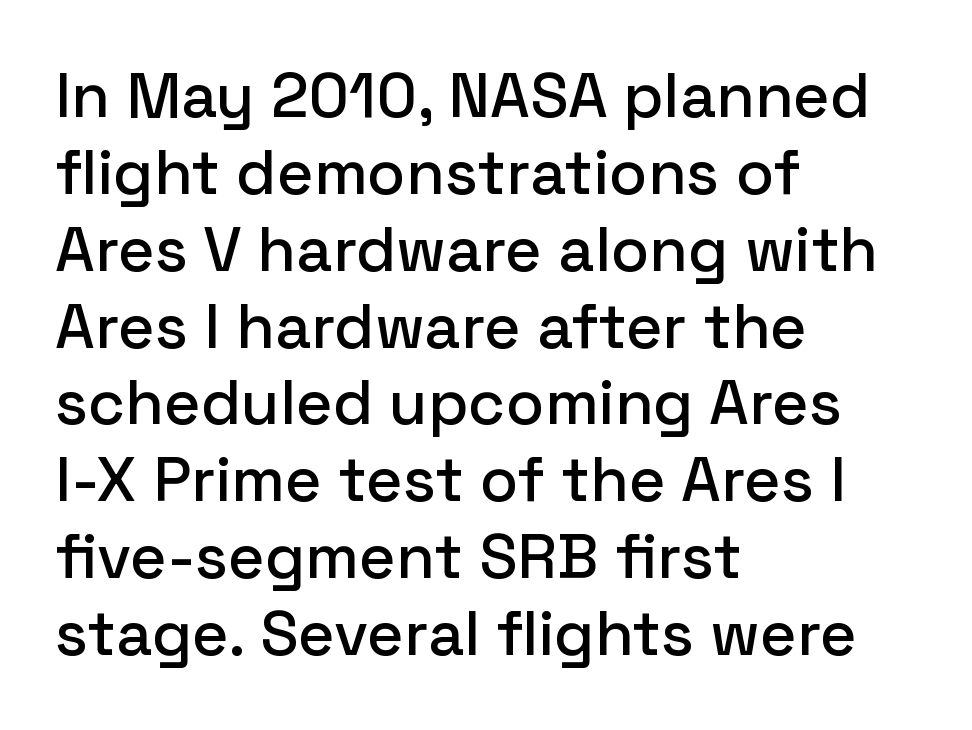
The image shows 63 px sans-serif type, upright; set left-aligned, line spacing 1.22x, normal letter spacing, not underlined; low stroke contrast and a medium x-height.
